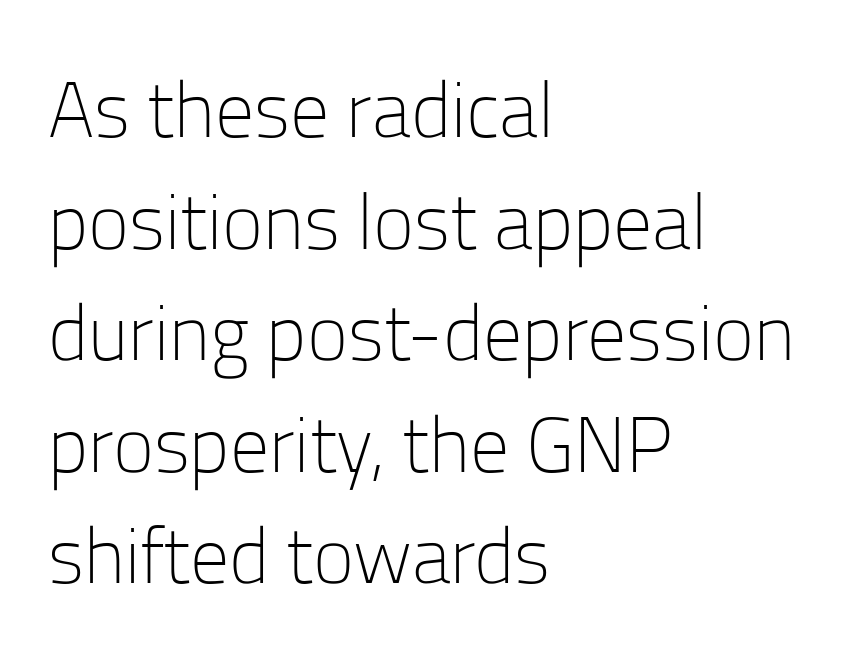
{"serif": "no", "italic": "no", "bold": "no", "weight": "light", "width": "normal", "stroke_contrast": "low", "x_height": "medium", "monospaced": "no", "underline": "no", "align": "left", "line_spacing": "normal", "line_spacing_ratio": 1.43, "letter_spacing": "normal", "letter_spacing_em": 0.0, "glyph_px": 78}
